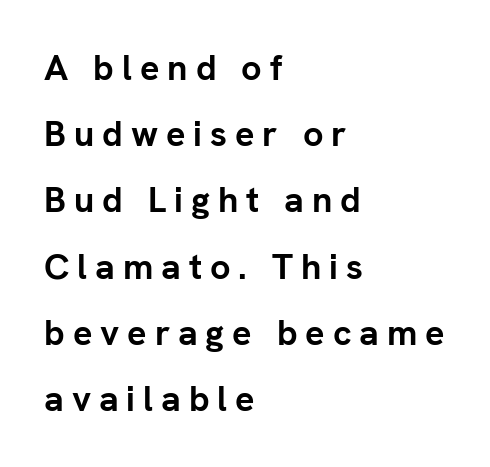
Q: Is the text bold? A: Yes.
Q: Is the text italic (slanted)? A: No, it is upright.
Q: Is the typeface a serif or a sans-serif typeface? A: Sans-serif.
Q: Is the text underlined? A: No.
Q: How is the paragraph aligned? A: Left-aligned.
Q: Is the spacing between letters normal or unusually wide? A: Unusually wide.
Q: Width (condensed, normal, or wide)? A: Normal.
Q: Stroke contrast? A: Low.
Q: x-height? A: Medium.
Q: Monospaced? A: No.
